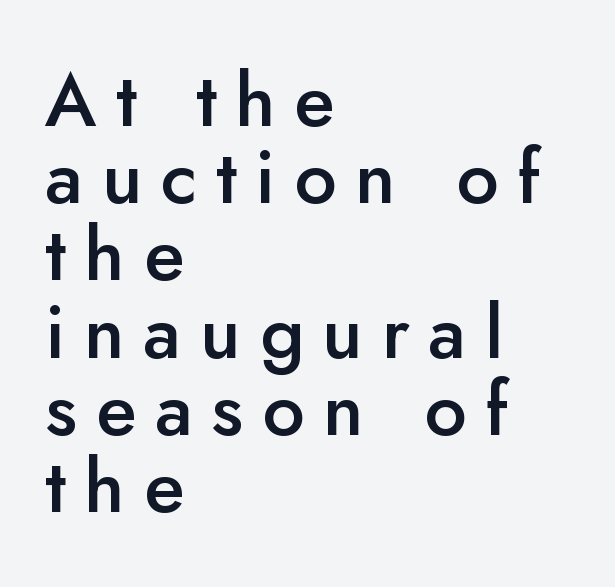
Q: Is the text bold? A: Semi-bold.
Q: Is the text italic (slanted)? A: No, it is upright.
Q: Is the typeface a serif or a sans-serif typeface? A: Sans-serif.
Q: Is the text underlined? A: No.
Q: How is the paragraph aligned? A: Left-aligned.
Q: Is the spacing between letters normal or unusually wide? A: Unusually wide.
Q: Is the spacing between lines tight, normal or loose? A: Tight.
Q: Width (condensed, normal, or wide)? A: Normal.
Q: Stroke contrast? A: Low.
Q: x-height? A: Small.
Q: Monospaced? A: No.
